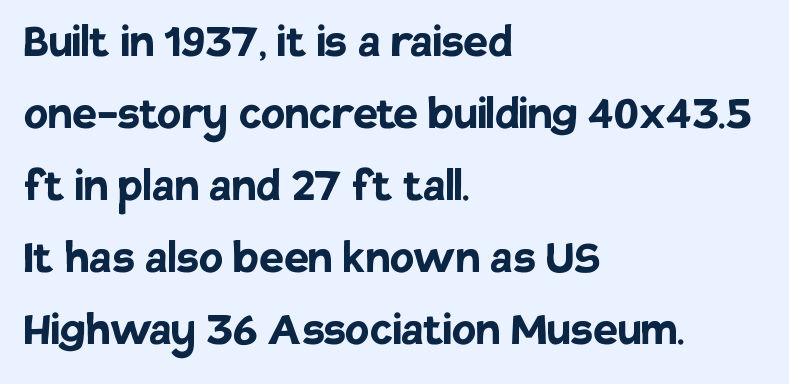
Q: Is the text bold? A: Yes.
Q: Is the text italic (slanted)? A: No, it is upright.
Q: Is the typeface a serif or a sans-serif typeface? A: Sans-serif.
Q: Is the text underlined? A: No.
Q: How is the paragraph aligned? A: Left-aligned.
Q: Is the spacing between letters normal or unusually wide? A: Normal.
Q: Is the spacing between lines tight, normal or loose? A: Normal.
Q: Width (condensed, normal, or wide)? A: Normal.
Q: Stroke contrast? A: Low.
Q: x-height? A: Large.
Q: Monospaced? A: No.
